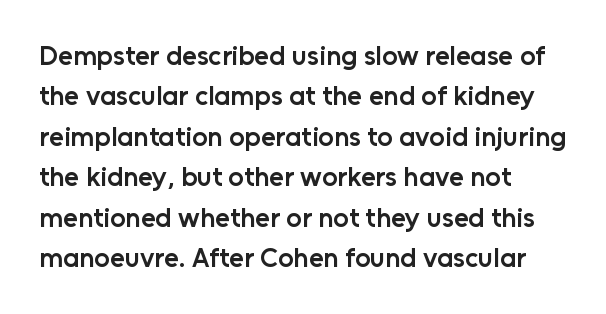
{"italic": "no", "bold": "semi", "underline": "no", "align": "left", "line_spacing": "normal", "line_spacing_ratio": 1.5, "letter_spacing": "normal", "letter_spacing_em": 0.0, "glyph_px": 27}
